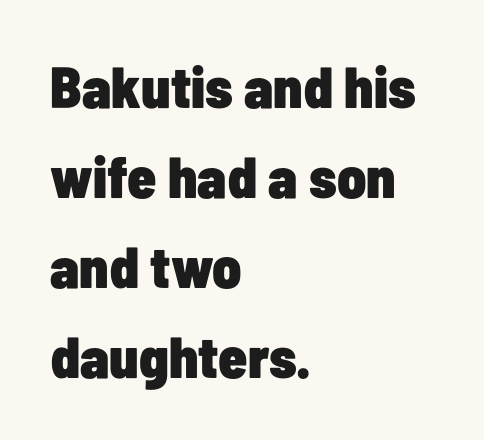
The image shows 58 px heavy, condensed sans-serif type, upright; set left-aligned, normal line spacing (1.55x), normal letter spacing, not underlined; low stroke contrast and a medium x-height.
